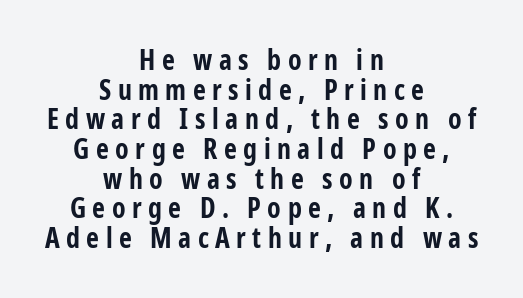
Each new line begins almost immediately beneath the previous one. A clean baseline with only descenders dipping below it. Vertical strokes here are truly vertical. A typesetter would call this proportional, since set widths differ per character.
